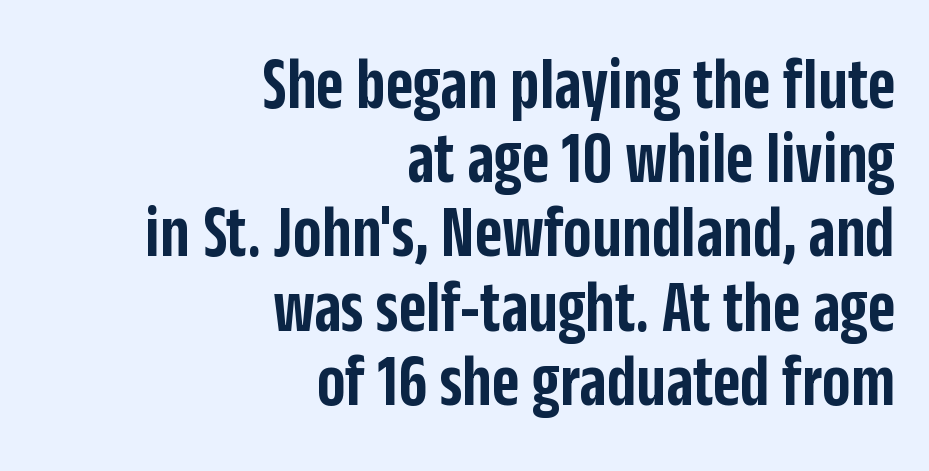
The face used here is a sans, in the tradition of grotesques and geometrics. The space beneath each line is pristine and unruled. The face used here is proportionally spaced, like ordinary book or web type. This rendering leaves character spacing at its baseline value. Every row of glyphs terminates at an identical x-position on the right. These lines huddle together more closely than default settings would place them.
